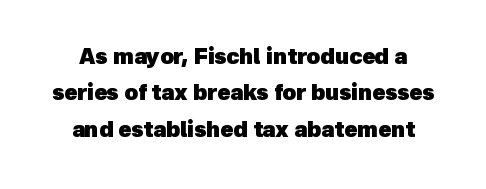
The image shows 21 px bold type; set line spacing 1.73x, normal letter spacing, not underlined.
